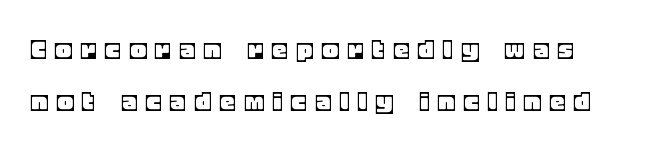
A bare baseline throughout the passage. Alignment: flush left. Here the glyphs are tracked loosely, breaking word shapes into spaced letters. Do the letters lean? They stand straight.
